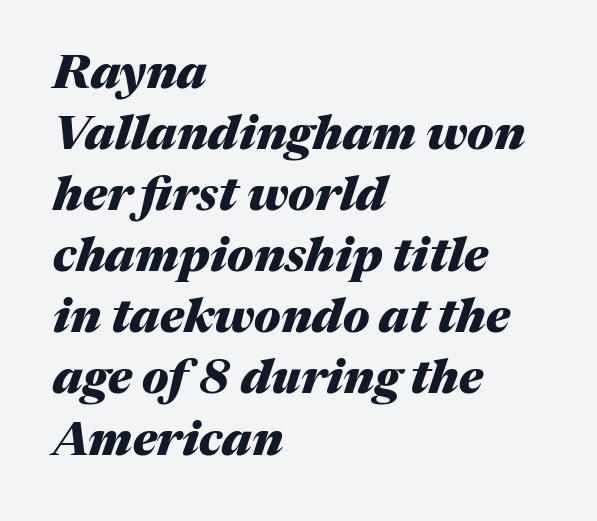
Words appear dense and cohesive because spacing is normal. The letters are slanted; this is an italic face. Set as a true bold cut, around the 700 mark. Compared with typical paragraphs, the rows here are spaced about the same.
